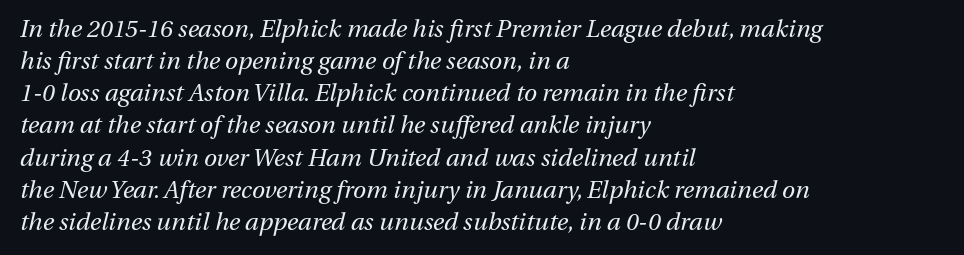
The image shows 24 px text type, italic (leaning right); set left-aligned, normal line spacing (1.34x), normal letter spacing, not underlined.
